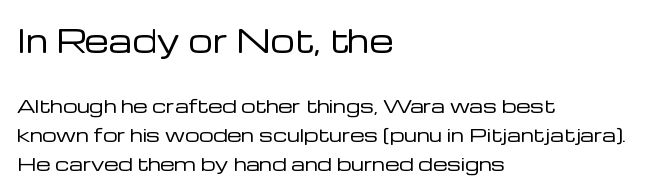
Q: Is the text bold? A: No.
Q: Is the text italic (slanted)? A: No, it is upright.
Q: Is the typeface a serif or a sans-serif typeface? A: Sans-serif.
Q: Is the text underlined? A: No.
Q: How is the paragraph aligned? A: Left-aligned.
Q: Is the spacing between letters normal or unusually wide? A: Normal.
Q: Is the spacing between lines tight, normal or loose? A: Normal.
Q: Which block of text is set in a larger size, the first (top) or the second (bottom)? A: The first (top) one.
Q: Width (condensed, normal, or wide)? A: Normal.
Q: Stroke contrast? A: Low.
Q: x-height? A: Medium.
Q: Monospaced? A: No.
